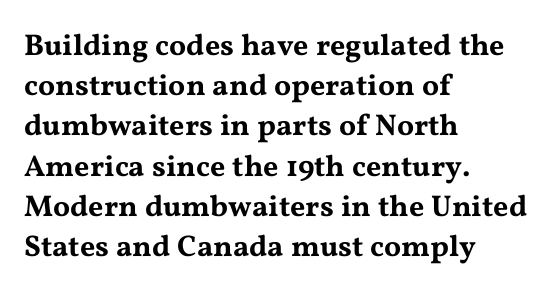
A student would call this left alignment; a typographer would say flush left, rag right. Type style note: has serifs. Spacing verdict: proportional, widths tailored to each character. Rows of type keep a routine distance in the vertical direction.
